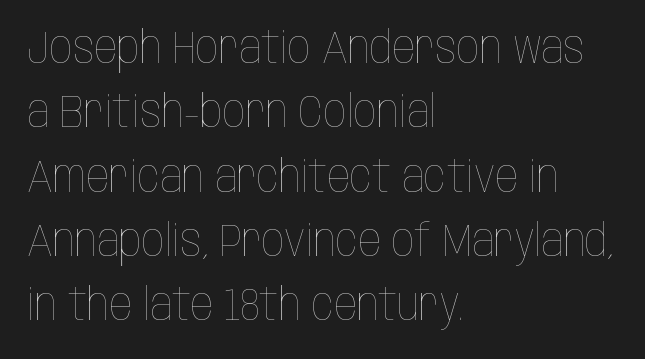
Q: Is the text bold? A: No.
Q: Is the text italic (slanted)? A: No, it is upright.
Q: Is the text underlined? A: No.
Q: How is the paragraph aligned? A: Left-aligned.
Q: Is the spacing between letters normal or unusually wide? A: Normal.
Q: Is the spacing between lines tight, normal or loose? A: Normal.
Q: Width (condensed, normal, or wide)? A: Condensed.
Q: Stroke contrast? A: Low.
Q: x-height? A: Large.
Q: Monospaced? A: No.
